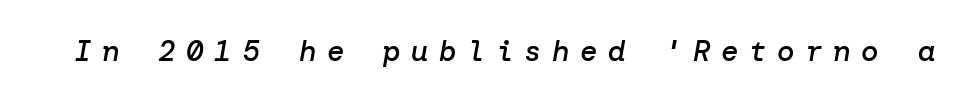
{"italic": "yes", "lean": "right", "slant_degrees": 10, "bold": "semi", "weight": "semibold", "width": "normal", "stroke_contrast": "low", "x_height": "medium", "underline": "no", "letter_spacing": "wide", "letter_spacing_em": 0.37, "glyph_px": 29}
